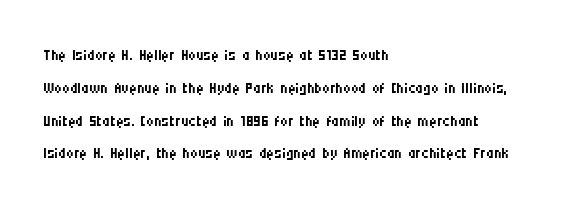
Upright lettering throughout. The rows are spaced the way most documents space them. These lines stack with their left ends in a neat column. The space beneath each line is pristine and unruled. This sample uses plain, unmodified letter spacing. Stem width sits at or under what a default text font uses.
